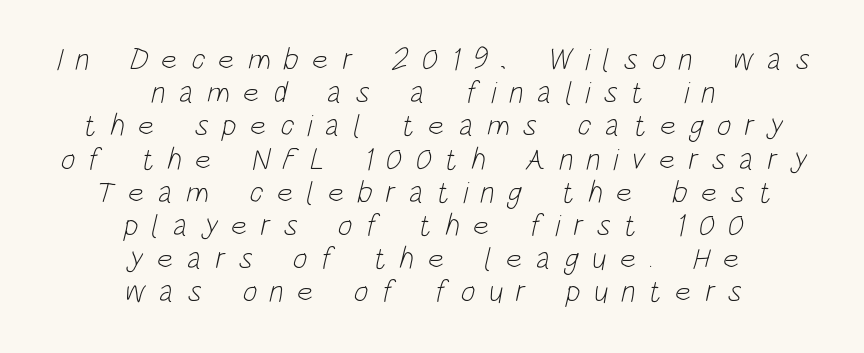
The image shows 31 px light, condensed sans-serif type; set centered, tight line spacing (1.07x), unusually wide letter spacing (+0.42 em), not underlined; low stroke contrast and a large x-height.
